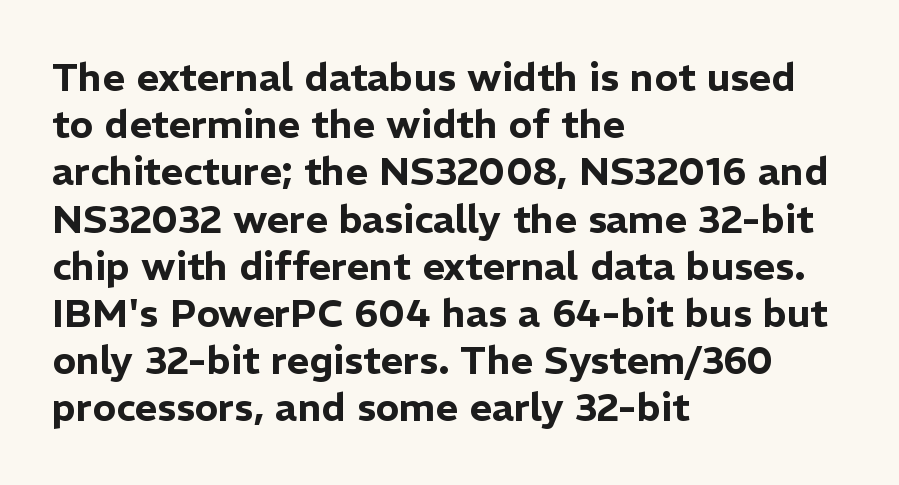
You could not count columns in this text — the font is proportionally spaced. The gap between lines stays unmarked. Quick note: not italic, upright. Short note: letters normally spaced. Alignment: flush left.
